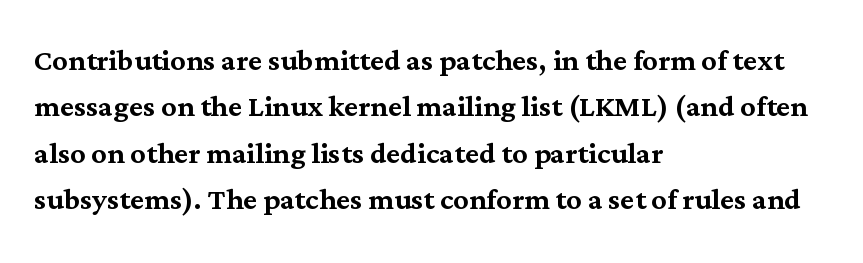
Horizontally, the lines are justified to the leading edge only. Has an underline been added? It has not. Each word holds together tightly as a unit, with standard inter-letter gaps. These lines are rendered in a variable-pitch font.
